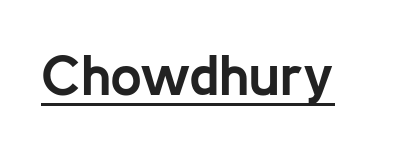
Q: Is the text bold? A: Yes.
Q: Is the text italic (slanted)? A: No, it is upright.
Q: Is the typeface a serif or a sans-serif typeface? A: Sans-serif.
Q: Is the text underlined? A: Yes.
Q: Is the spacing between letters normal or unusually wide? A: Normal.
Q: Width (condensed, normal, or wide)? A: Normal.
Q: Stroke contrast? A: Low.
Q: x-height? A: Medium.
Q: Monospaced? A: No.
